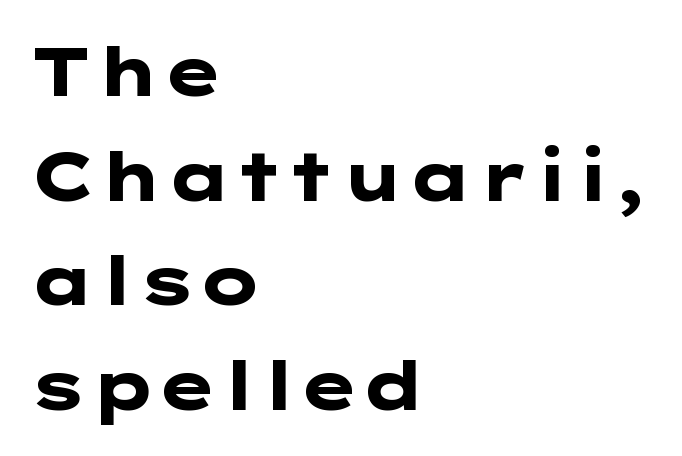
The image shows 67 px heavy, wide sans-serif type, upright; set left-aligned, normal line spacing (1.56x), normal letter spacing, not underlined; low stroke contrast and a medium x-height.
